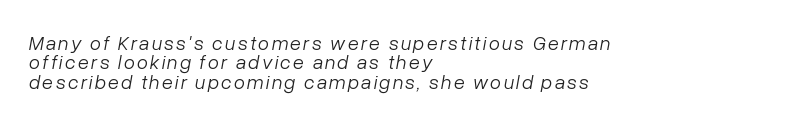
{"italic": "yes", "lean": "right", "slant_degrees": 10, "bold": "no", "underline": "no", "align": "left", "line_spacing": "tight", "line_spacing_ratio": 0.97, "glyph_px": 20}
